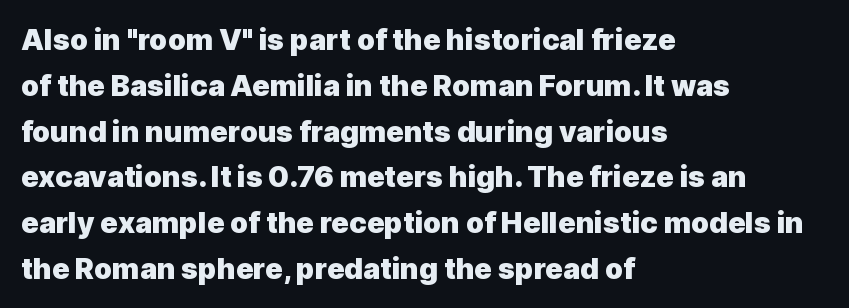
The characters display no serif detailing; their extremities are plain. The lines in this sample share a left origin and differ only in where they stop. Rendered with straight, roman letterforms. Baseline-to-baseline distance is the conventional proportion of letter height. Here the designer chose a conventional face with non-uniform glyph widths. Underlining? Definitely not there.
